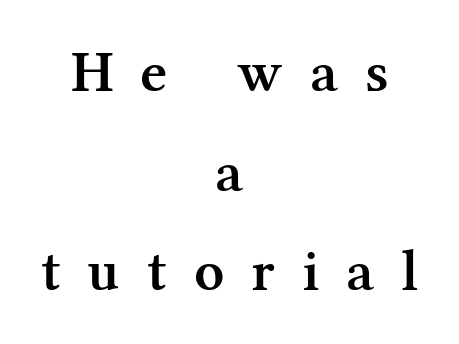
Q: Is the text bold? A: Semi-bold.
Q: Is the text italic (slanted)? A: No, it is upright.
Q: Is the typeface a serif or a sans-serif typeface? A: Serif.
Q: Is the text underlined? A: No.
Q: How is the paragraph aligned? A: Centered.
Q: Is the spacing between letters normal or unusually wide? A: Unusually wide.
Q: Is the spacing between lines tight, normal or loose? A: Normal.
Q: Width (condensed, normal, or wide)? A: Normal.
Q: Stroke contrast? A: Medium.
Q: x-height? A: Medium.
Q: Monospaced? A: No.
